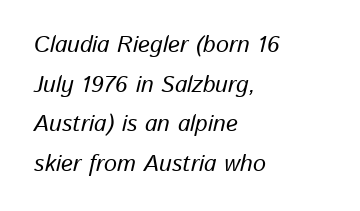
Type without underlining. Quick note: italic. The text block is weighted toward the left margin, trailing off unevenly rightward. Look at the tracking — it's just the regular setting, nothing added.
